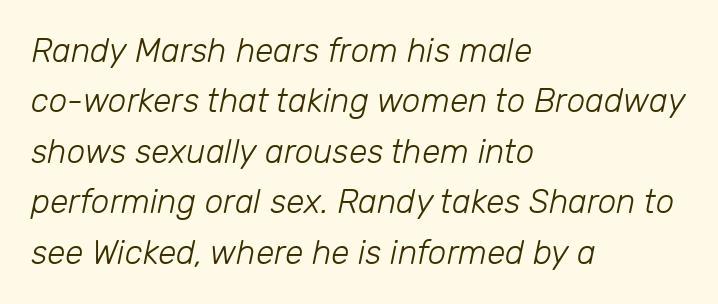
Heft: none added — not bold. Look at the tracking — it's just the regular setting, nothing added. Posture: slanted. Letters rest on an invisible, unmarked baseline. Short and long lines alike share a common starting point at left.
